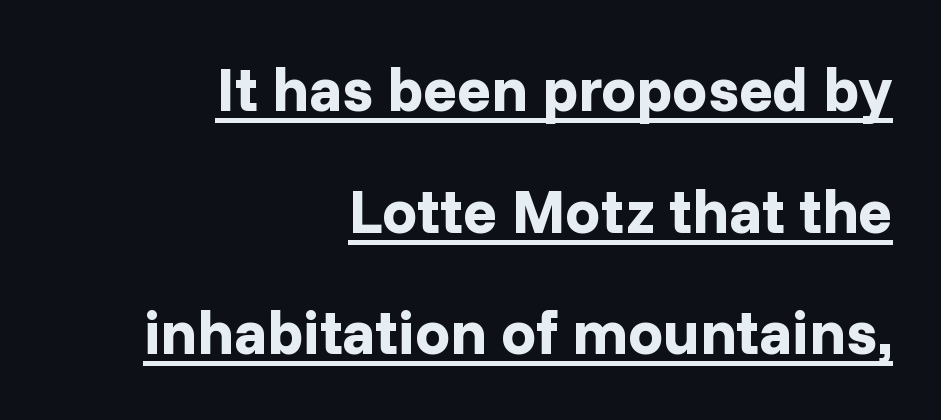
The leading is generous, giving the passage an open texture. Each glyph is drawn with heavy, bold strokes. Is there an underline? Yes — a line sits under the letters. Proportional: the letters do not fall into vertical columns.
